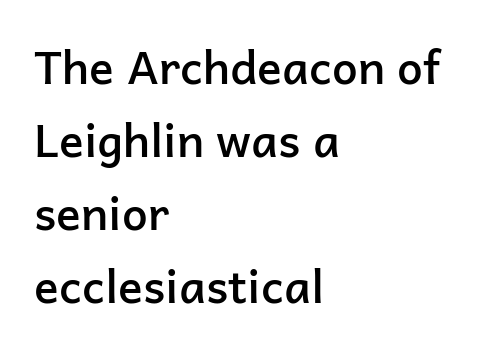
The image shows 46 px semibold sans-serif type, upright; set left-aligned, normal line spacing (1.59x), normal letter spacing, not underlined; low stroke contrast and a medium x-height.
